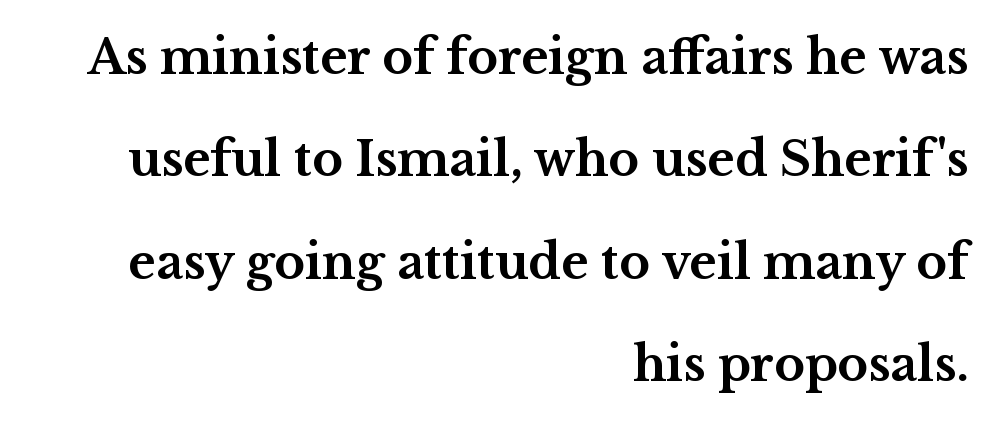
{"serif": "yes", "italic": "no", "bold": "yes", "weight": "bold", "width": "wide", "stroke_contrast": "medium", "x_height": "medium", "monospaced": "no", "underline": "no", "align": "right", "line_spacing": "loose", "line_spacing_ratio": 2.18, "letter_spacing": "normal", "letter_spacing_em": 0.0, "glyph_px": 47}
